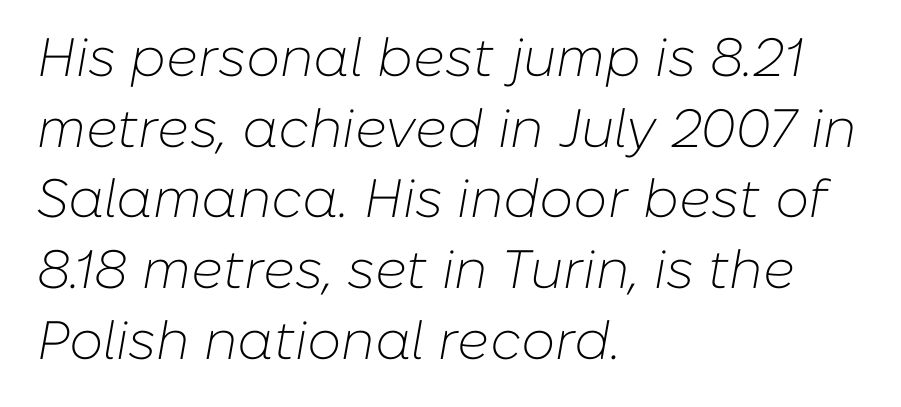
{"italic": "yes", "lean": "right", "slant_degrees": 10, "bold": "no", "weight": "light", "width": "normal", "stroke_contrast": "low", "x_height": "medium", "monospaced": "no", "underline": "no", "align": "left", "line_spacing": "normal", "line_spacing_ratio": 1.31, "letter_spacing": "normal", "letter_spacing_em": 0.0, "glyph_px": 54}
